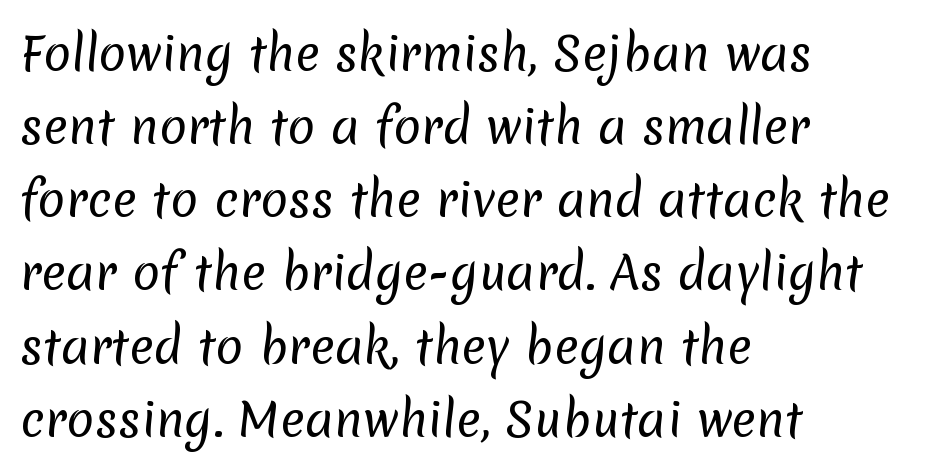
Q: Is the text bold? A: No.
Q: Is the typeface a serif or a sans-serif typeface? A: Sans-serif.
Q: Is the text underlined? A: No.
Q: How is the paragraph aligned? A: Left-aligned.
Q: Is the spacing between letters normal or unusually wide? A: Normal.
Q: Is the spacing between lines tight, normal or loose? A: Normal.
Q: Width (condensed, normal, or wide)? A: Normal.
Q: Stroke contrast? A: Low.
Q: x-height? A: Medium.
Q: Monospaced? A: No.
